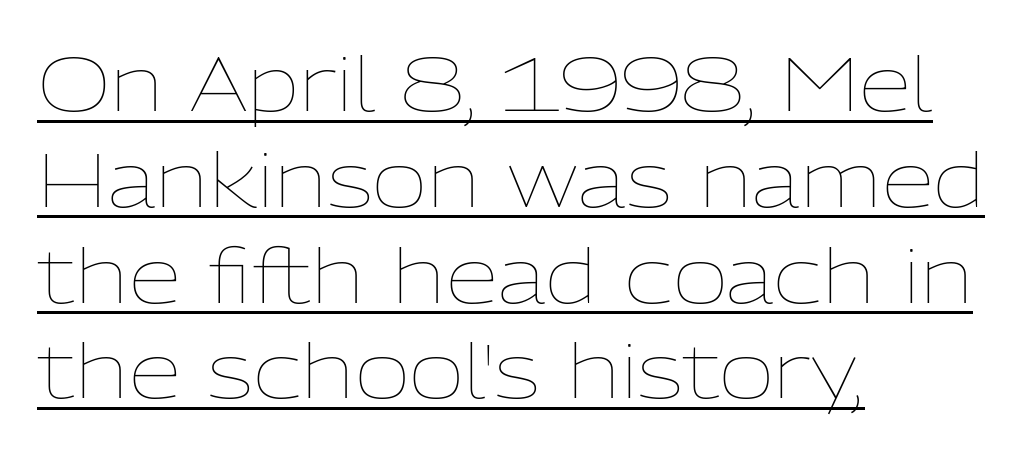
The image shows 76 px thin type, upright; set left-aligned, normal line spacing (1.26x), normal letter spacing, underlined; low stroke contrast and a medium x-height.
